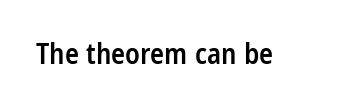
Q: Is the text bold? A: Semi-bold.
Q: Is the text italic (slanted)? A: No, it is upright.
Q: Is the typeface a serif or a sans-serif typeface? A: Sans-serif.
Q: Is the text underlined? A: No.
Q: Is the spacing between letters normal or unusually wide? A: Normal.
Q: Width (condensed, normal, or wide)? A: Condensed.
Q: Stroke contrast? A: Low.
Q: x-height? A: Large.
Q: Monospaced? A: No.
